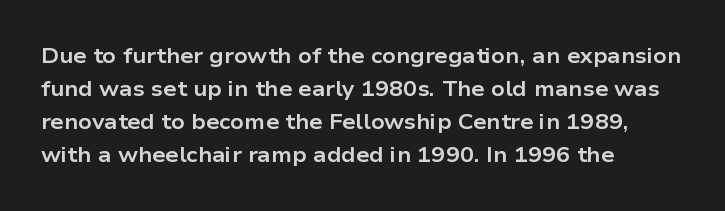
The image shows 21 px bold type, upright; set left-aligned, normal line spacing (1.57x), normal letter spacing, not underlined.
